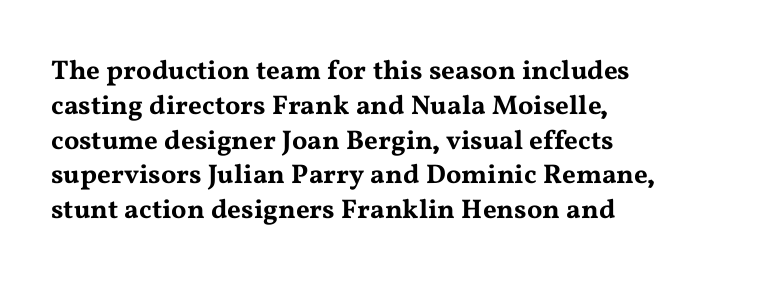
The image shows 27 px text type, upright; set left-aligned, normal line spacing (1.29x), normal letter spacing, not underlined.
